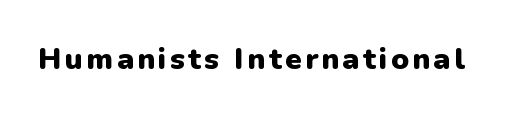
The glyphs in this specimen are sans serif. Anything drawn beneath the words? Only blank space. Posture: upright roman. Is this a fixed-width face? No — the glyphs have proportional, varying widths. A full-strength bold gives these letters their thick strokes.
